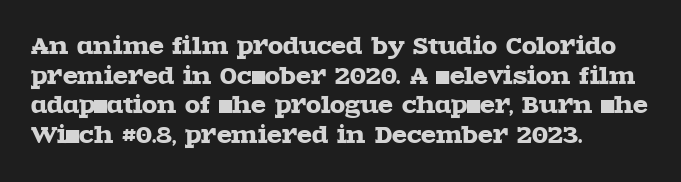
Q: Is the text italic (slanted)? A: No, it is upright.
Q: Is the text underlined? A: No.
Q: How is the paragraph aligned? A: Left-aligned.
Q: Is the spacing between letters normal or unusually wide? A: Normal.
Q: Is the spacing between lines tight, normal or loose? A: Normal.
